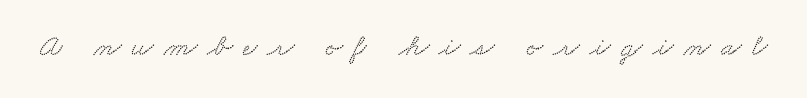
Between one letter and the next there's a generous, obvious gap. Quick note: underline off. A typesetter would label this face a serif. The face used here is proportionally spaced, like ordinary book or web type.
